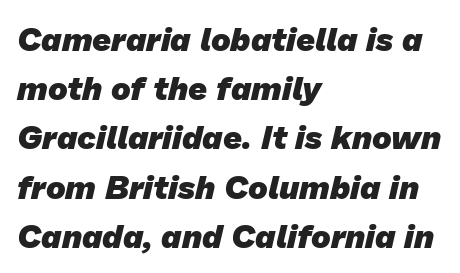
{"serif": "no", "bold": "yes", "weight": "heavy", "width": "normal", "stroke_contrast": "low", "x_height": "medium", "monospaced": "no", "underline": "no", "align": "left", "line_spacing": "normal", "line_spacing_ratio": 1.49, "letter_spacing": "normal", "letter_spacing_em": 0.0, "glyph_px": 33}
